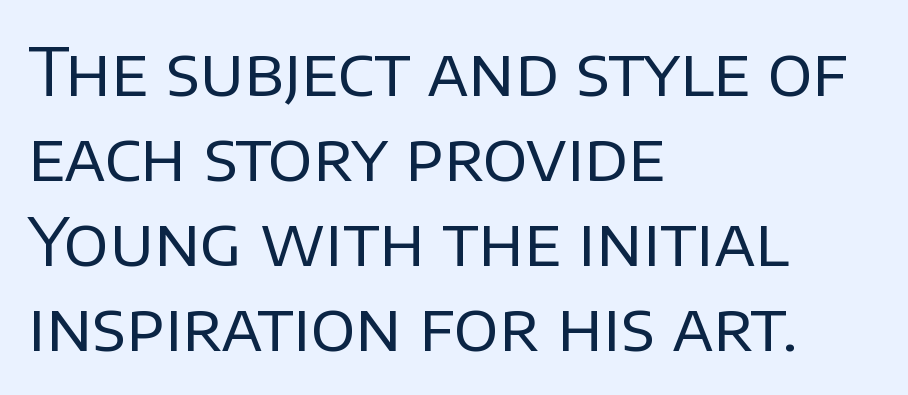
If you drew a line through each stem, it would be perfectly vertical. Reading down the block, your eye returns to a fixed left position each line. Serifs: no, the terminals of the letterforms are clean. Line spacing here is normal. Nobody drew a line under any word here. The horizontal fit of the characters is conventional and even.
